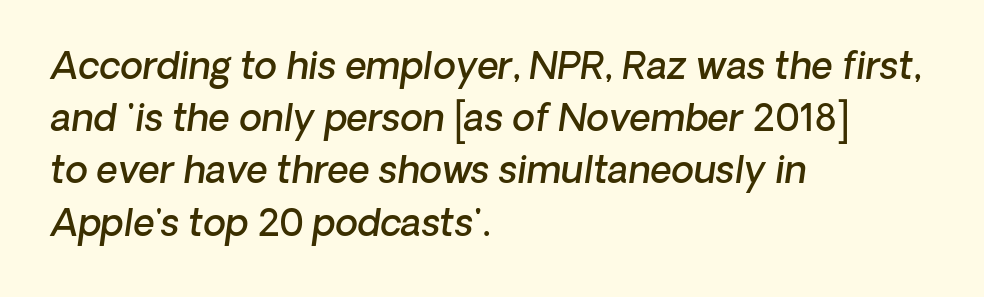
{"serif": "no", "bold": "semi", "weight": "semibold", "width": "normal", "stroke_contrast": "low", "x_height": "medium", "monospaced": "no", "underline": "no", "align": "left", "line_spacing": "normal", "line_spacing_ratio": 1.41, "letter_spacing": "normal", "letter_spacing_em": 0.0, "glyph_px": 37}
